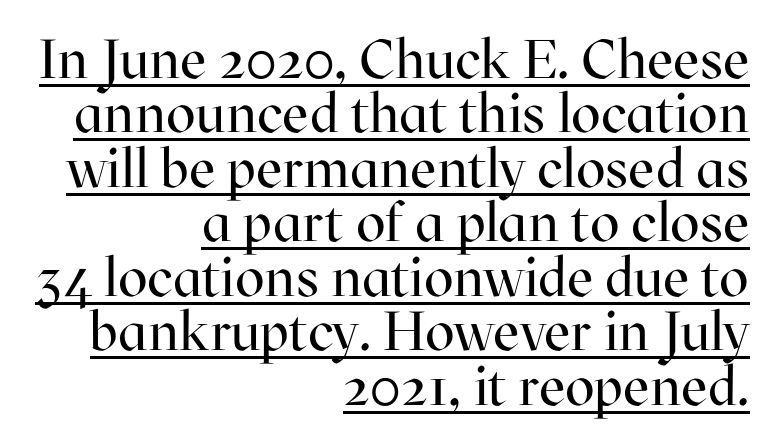
{"serif": "yes", "italic": "no", "bold": "no", "weight": "regular", "width": "normal", "stroke_contrast": "high", "x_height": "medium", "monospaced": "no", "underline": "yes", "align": "right", "line_spacing": "tight", "line_spacing_ratio": 0.99, "letter_spacing": "normal", "letter_spacing_em": 0.0, "glyph_px": 55}
